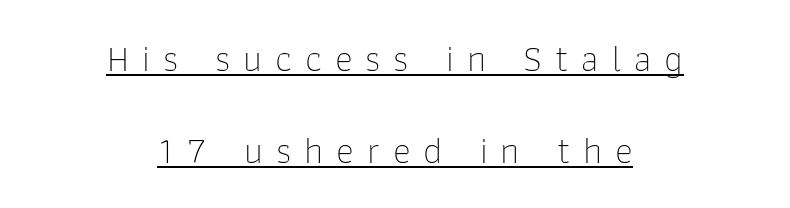
The image shows 38 px thin sans-serif type, upright; set centered, loose line spacing (2.41x), unusually wide letter spacing (+0.34 em), underlined; low stroke contrast and a medium x-height.
